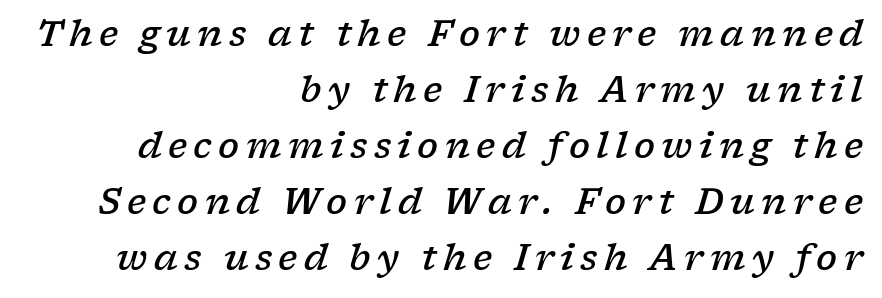
Note the varied advance widths — an 'i' is clearly narrower than an 'm'. Serifs: yes, visible at the terminals of the letterforms. Anything drawn beneath the words? Only blank space. Style check: oblique. This sample is right-justified, so line beginnings fall wherever the words allow. The rendering uses a semibold face; strokes are thickened but not to full bold.
